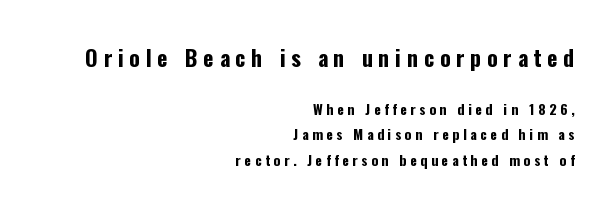
Q: Is the text bold? A: Yes.
Q: Is the text italic (slanted)? A: No, it is upright.
Q: Is the text underlined? A: No.
Q: How is the paragraph aligned? A: Right-aligned.
Q: Is the spacing between letters normal or unusually wide? A: Unusually wide.
Q: Which block of text is set in a larger size, the first (top) or the second (bottom)? A: The first (top) one.
